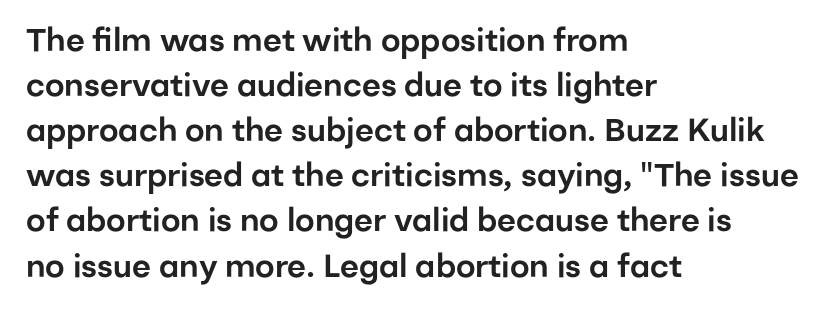
Q: Is the text italic (slanted)? A: No, it is upright.
Q: Is the typeface a serif or a sans-serif typeface? A: Sans-serif.
Q: Is the text underlined? A: No.
Q: How is the paragraph aligned? A: Left-aligned.
Q: Is the spacing between letters normal or unusually wide? A: Normal.
Q: Is the spacing between lines tight, normal or loose? A: Normal.
Q: Width (condensed, normal, or wide)? A: Normal.
Q: Stroke contrast? A: Low.
Q: x-height? A: Medium.
Q: Monospaced? A: No.
